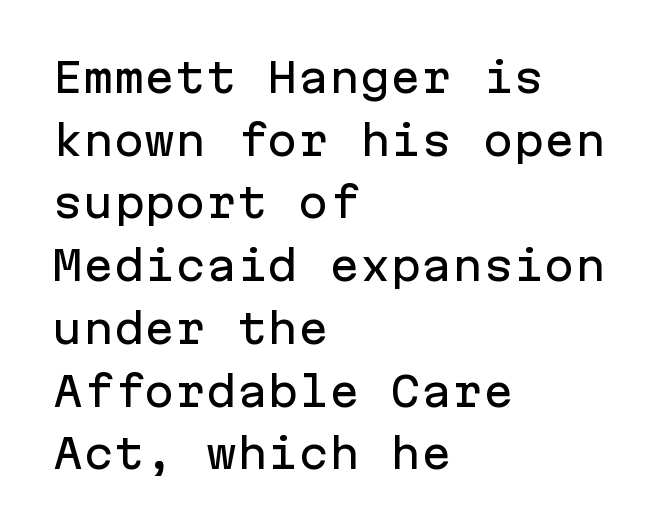
Q: Is the text italic (slanted)? A: No, it is upright.
Q: Is the typeface a serif or a sans-serif typeface? A: Sans-serif.
Q: Is the text underlined? A: No.
Q: How is the paragraph aligned? A: Left-aligned.
Q: Is the spacing between letters normal or unusually wide? A: Normal.
Q: Is the spacing between lines tight, normal or loose? A: Normal.
Q: Width (condensed, normal, or wide)? A: Normal.
Q: Stroke contrast? A: Low.
Q: x-height? A: Medium.
Q: Monospaced? A: Yes.
